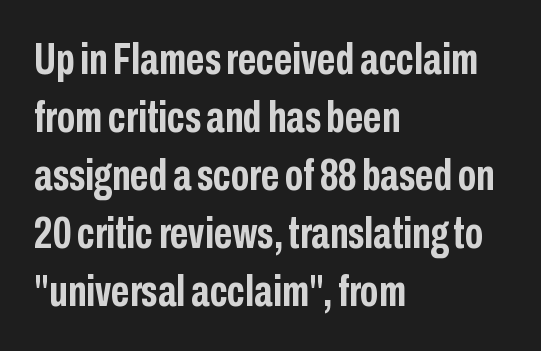
Q: Is the text bold? A: Yes.
Q: Is the text italic (slanted)? A: No, it is upright.
Q: Is the typeface a serif or a sans-serif typeface? A: Sans-serif.
Q: Is the text underlined? A: No.
Q: How is the paragraph aligned? A: Left-aligned.
Q: Is the spacing between letters normal or unusually wide? A: Normal.
Q: Is the spacing between lines tight, normal or loose? A: Normal.
Q: Width (condensed, normal, or wide)? A: Condensed.
Q: Stroke contrast? A: Low.
Q: x-height? A: Medium.
Q: Monospaced? A: No.
